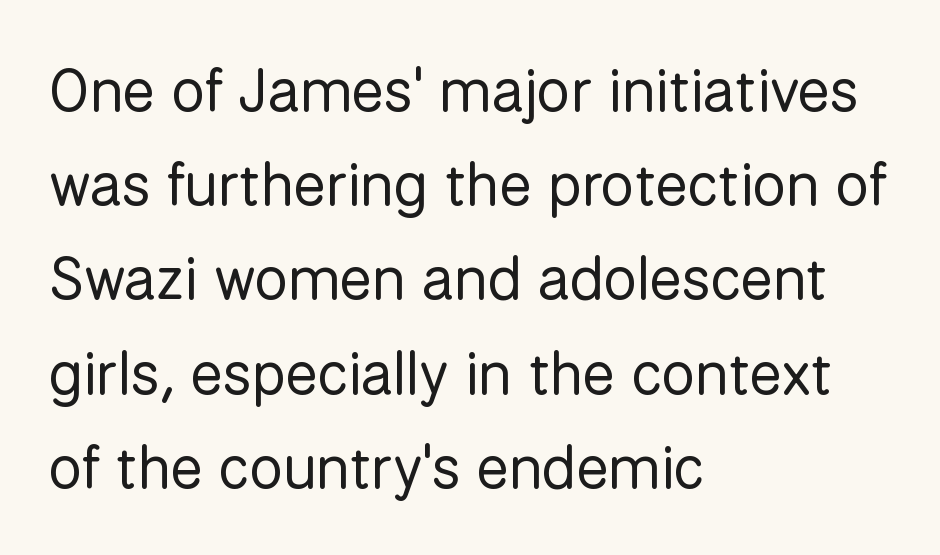
Q: Is the text bold? A: No.
Q: Is the text italic (slanted)? A: No, it is upright.
Q: Is the typeface a serif or a sans-serif typeface? A: Sans-serif.
Q: Is the text underlined? A: No.
Q: How is the paragraph aligned? A: Left-aligned.
Q: Is the spacing between letters normal or unusually wide? A: Normal.
Q: Is the spacing between lines tight, normal or loose? A: Normal.
Q: Width (condensed, normal, or wide)? A: Normal.
Q: Stroke contrast? A: Low.
Q: x-height? A: Medium.
Q: Monospaced? A: No.
